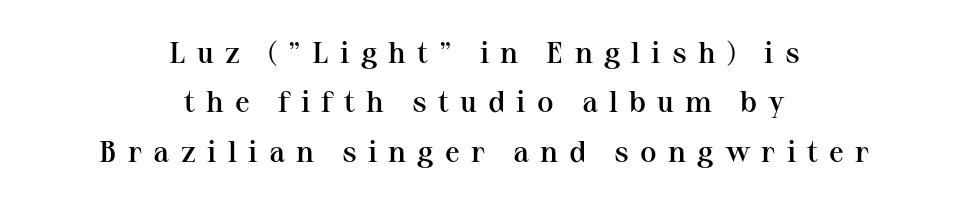
{"serif": "yes", "italic": "no", "bold": "semi", "weight": "semibold", "width": "normal", "stroke_contrast": "medium", "x_height": "medium", "monospaced": "no", "underline": "no", "align": "center", "line_spacing": "normal", "line_spacing_ratio": 1.65, "letter_spacing": "wide", "letter_spacing_em": 0.37, "glyph_px": 30}
